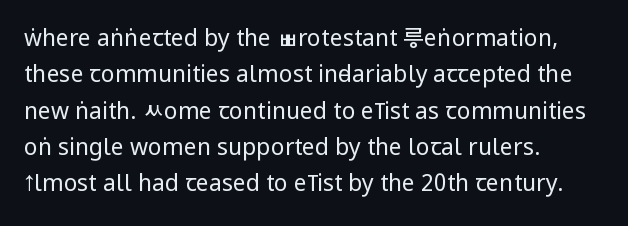
Compared with typical paragraphs, the rows here are spaced about the same. The letterforms sit at book weight or below. Ascenders rise straight up at ninety degrees. The lines are quadded left. Check the space under the baseline: it is left empty. Tracking value appears to be zero — textbook default spacing.
